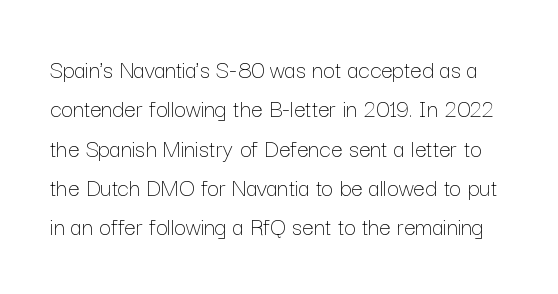
The image shows 26 px text type, upright; set normal line spacing (1.51x), normal letter spacing, not underlined.
